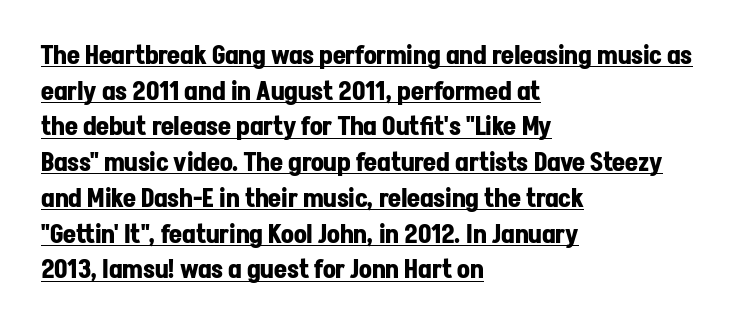
Q: Is the text bold? A: Yes.
Q: Is the text italic (slanted)? A: No, it is upright.
Q: Is the text underlined? A: Yes.
Q: How is the paragraph aligned? A: Left-aligned.
Q: Is the spacing between letters normal or unusually wide? A: Normal.
Q: Is the spacing between lines tight, normal or loose? A: Normal.
